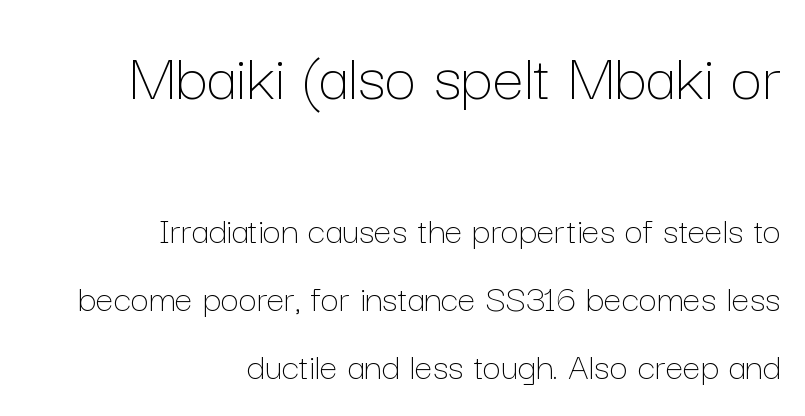
The face used here is proportionally spaced, like ordinary book or web type. Stem width sits at or under what a default text font uses. Is the block centered? No — it sits flush against the right margin. The glyphs are unaccompanied by any horizontal stroke below them. Designer's note — italics off, roman on. Is the letter spacing exaggerated? No — it looks like the ordinary default.
